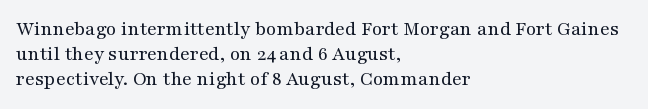
Q: Is the text bold? A: No.
Q: Is the text italic (slanted)? A: No, it is upright.
Q: Is the text underlined? A: No.
Q: How is the paragraph aligned? A: Left-aligned.
Q: Is the spacing between letters normal or unusually wide? A: Normal.
